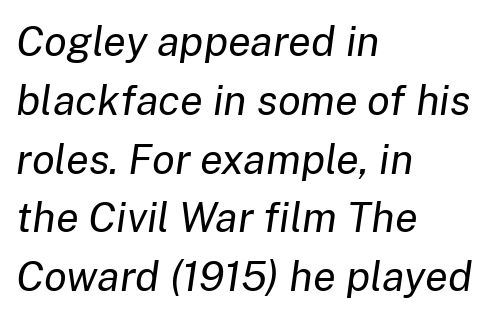
{"italic": "yes", "lean": "right", "slant_degrees": 8, "bold": "no", "weight": "regular", "width": "normal", "stroke_contrast": "low", "x_height": "medium", "monospaced": "no", "underline": "no", "align": "left", "line_spacing": "normal", "line_spacing_ratio": 1.4, "letter_spacing": "normal", "letter_spacing_em": 0.0, "glyph_px": 42}
